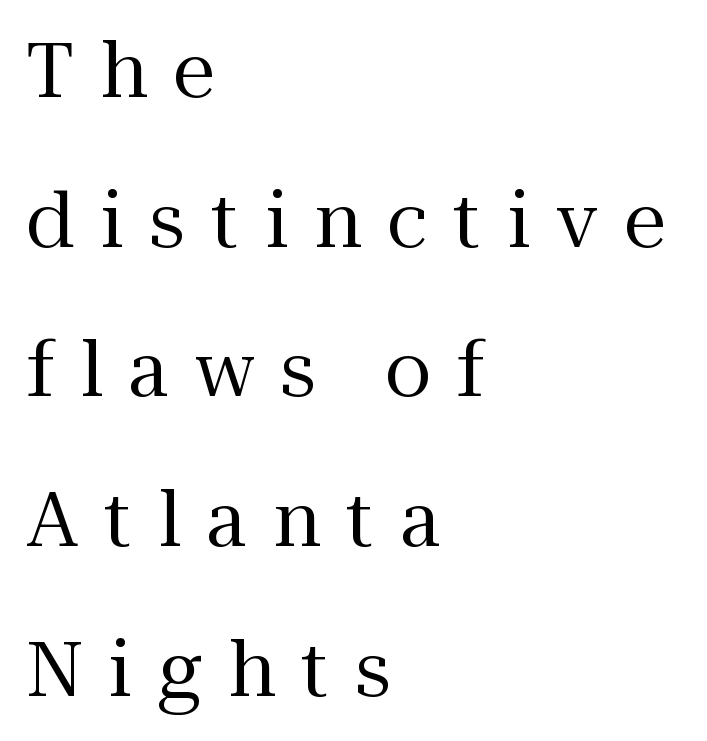
The text block is weighted toward the left margin, trailing off unevenly rightward. These lines are rendered in a variable-pitch font. Upright lettering throughout. No extra ink here — the face is not bold.
